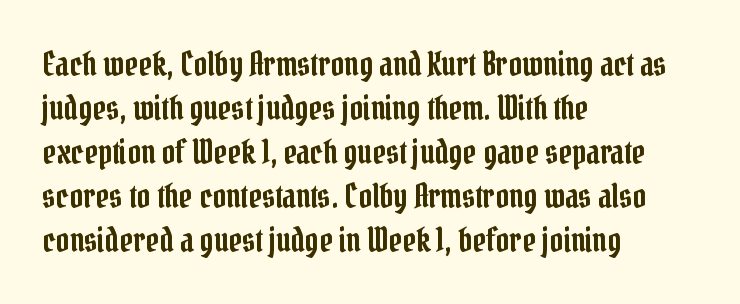
The image shows 33 px condensed serif type, upright; set left-aligned, normal line spacing (1.33x), normal letter spacing, not underlined; low stroke contrast and a medium x-height.
